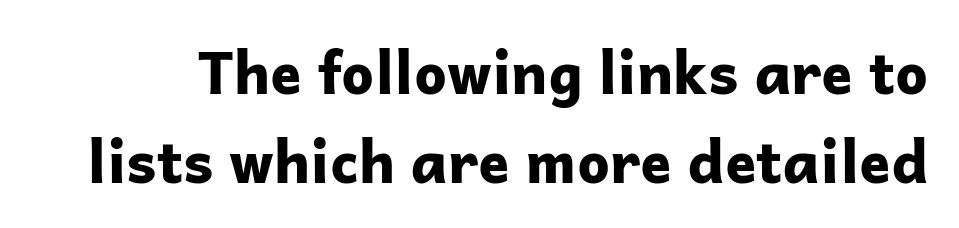
Q: Is the text bold? A: Yes.
Q: Is the text italic (slanted)? A: No, it is upright.
Q: Is the typeface a serif or a sans-serif typeface? A: Sans-serif.
Q: Is the text underlined? A: No.
Q: Is the spacing between letters normal or unusually wide? A: Normal.
Q: Is the spacing between lines tight, normal or loose? A: Normal.
Q: Width (condensed, normal, or wide)? A: Normal.
Q: Stroke contrast? A: Low.
Q: x-height? A: Medium.
Q: Monospaced? A: No.
